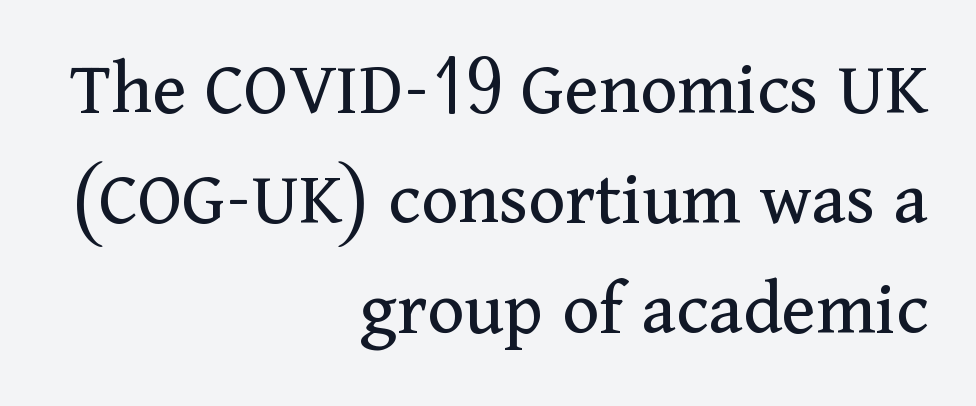
The image shows 79 px regular-weight serif type, upright; set right-aligned, normal line spacing (1.39x), normal letter spacing, not underlined; medium stroke contrast and a medium x-height.
